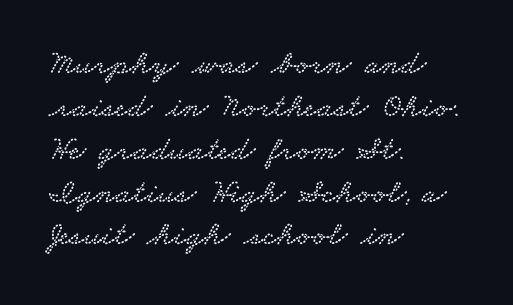
Decoration check: the copy has no underline. Interline gaps are of average width in this sample. Tracking here is standard; glyphs follow each other at the usual distance. Line starts are locked; line ends wander. The face used here is proportionally spaced, like ordinary book or web type.
